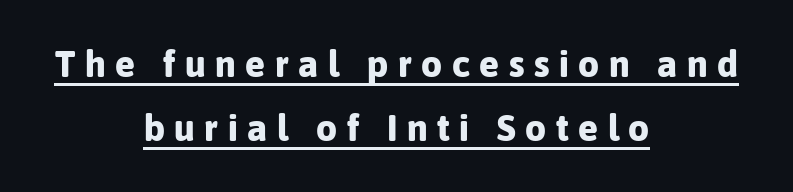
The image shows 37 px bold sans-serif type, upright; set centered, line spacing 1.73x, unusually wide letter spacing (+0.26 em), underlined; low stroke contrast and a medium x-height.
